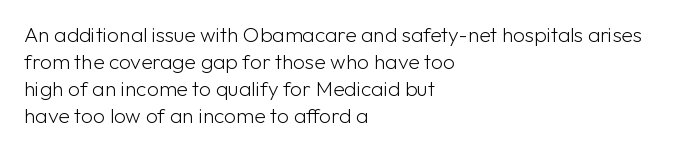
Q: Is the text bold? A: No.
Q: Is the text italic (slanted)? A: No, it is upright.
Q: Is the text underlined? A: No.
Q: How is the paragraph aligned? A: Left-aligned.
Q: Is the spacing between letters normal or unusually wide? A: Normal.
Q: Is the spacing between lines tight, normal or loose? A: Normal.
